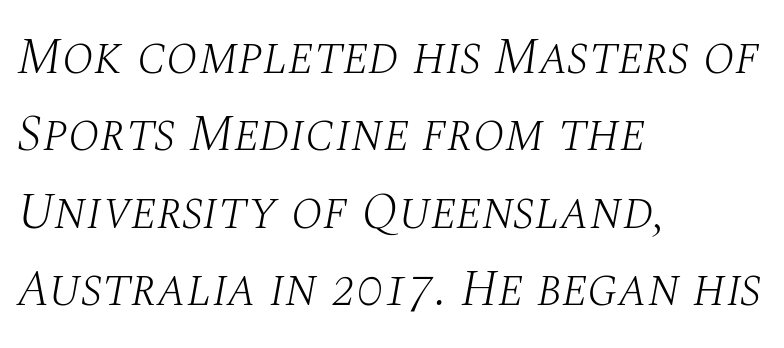
The image shows 52 px light serif type, italic (leaning right); set left-aligned, normal line spacing (1.49x), normal letter spacing, not underlined; medium stroke contrast and a large x-height.
